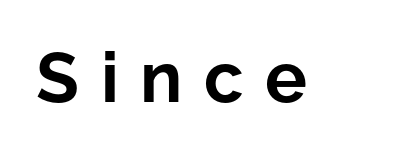
The rendering shows plain stroke endings on the letterforms — a sans-serif design. Every character sits straight up, as roman type does. Plain, unruled lines of type. Characters follow at a spacing far wider than the type designer built in.
